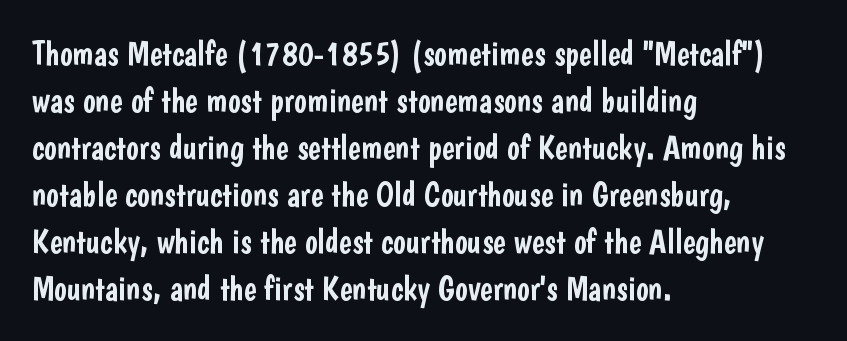
{"serif": "no", "italic": "no", "width": "condensed", "stroke_contrast": "low", "x_height": "medium", "monospaced": "no", "underline": "no", "align": "left", "line_spacing": "normal", "line_spacing_ratio": 1.38, "letter_spacing": "normal", "letter_spacing_em": 0.0, "glyph_px": 34}
